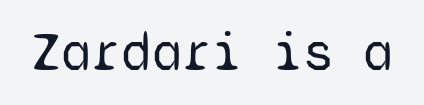
The image shows 55 px regular-weight sans-serif type, upright, monospaced; set normal letter spacing, not underlined; low stroke contrast and a medium x-height.
